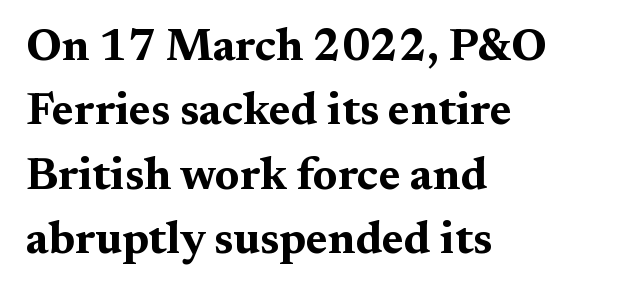
The image shows 45 px bold, wide serif type, upright; set left-aligned, normal line spacing (1.43x), normal letter spacing, not underlined; medium stroke contrast and a medium x-height.
